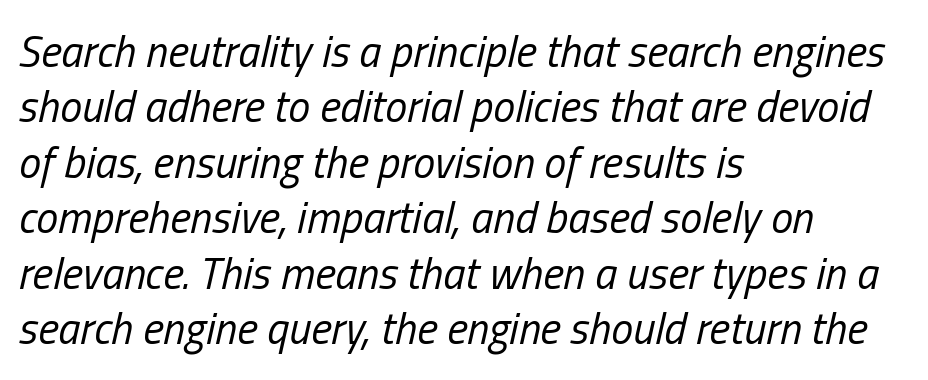
Decoration check: the copy has no underline. The text block is weighted toward the left margin, trailing off unevenly rightward. When letters slant like this, we call the style italic. If you measured baseline to baseline, you'd find a middling distance. Between one letter and the next there's only the usual sliver of space.
